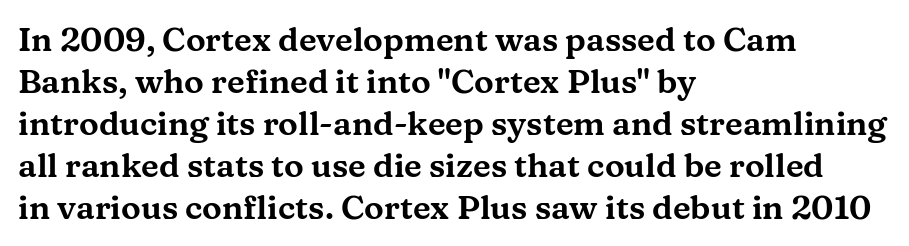
{"serif": "yes", "italic": "no", "width": "wide", "stroke_contrast": "medium", "x_height": "medium", "monospaced": "no", "underline": "no", "align": "left", "line_spacing": "normal", "line_spacing_ratio": 1.27, "letter_spacing": "normal", "letter_spacing_em": 0.0, "glyph_px": 33}
